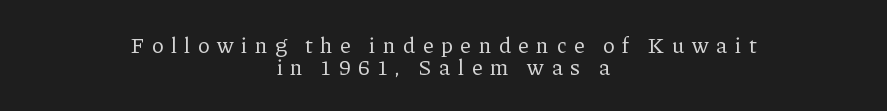
Does the leading feel generous? Not at all — it's pinched. The string is rendered with underlining switched off. Characters follow at a spacing far wider than the type designer built in. Stem width sits at or under what a default text font uses.
